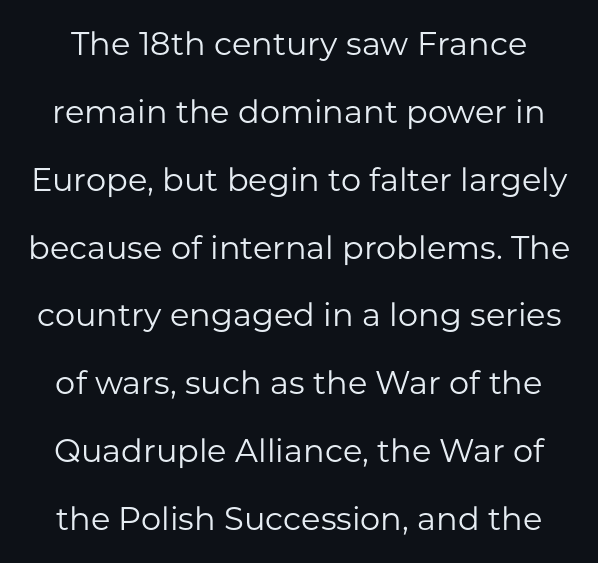
{"serif": "no", "italic": "no", "bold": "no", "weight": "regular", "width": "normal", "stroke_contrast": "low", "x_height": "medium", "monospaced": "no", "underline": "no", "line_spacing": "loose", "line_spacing_ratio": 2.12, "letter_spacing": "normal", "letter_spacing_em": 0.0, "glyph_px": 32}
